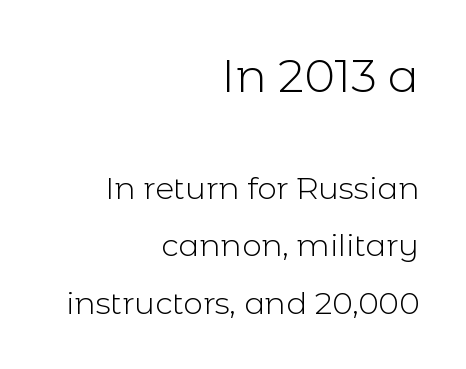
Q: Is the text bold? A: No.
Q: Is the text italic (slanted)? A: No, it is upright.
Q: Is the typeface a serif or a sans-serif typeface? A: Sans-serif.
Q: Is the text underlined? A: No.
Q: How is the paragraph aligned? A: Right-aligned.
Q: Is the spacing between letters normal or unusually wide? A: Normal.
Q: Which block of text is set in a larger size, the first (top) or the second (bottom)? A: The first (top) one.
Q: Width (condensed, normal, or wide)? A: Normal.
Q: x-height? A: Medium.
Q: Monospaced? A: No.
